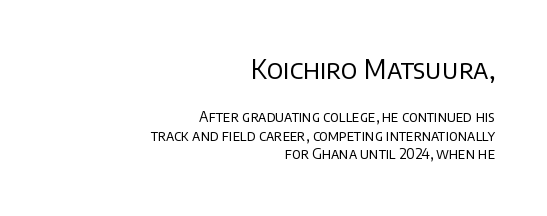
Unbolded letterforms with no extra heft. Tracking here is standard; glyphs follow each other at the usual distance. The gap between lines stays unmarked. No italicization has been applied; the sample stays upright. Caption: multi-line text, flush right, ragged left. Successive baselines arrive at the customary interval.
